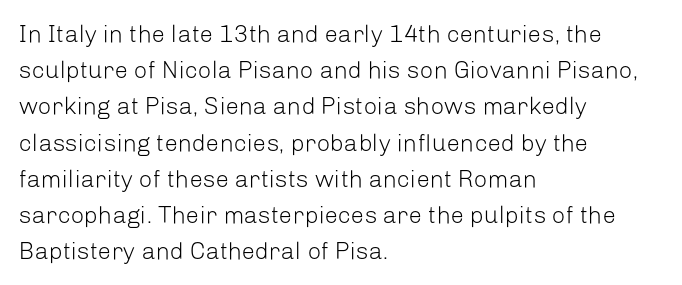
Default kerning and tracking; the words read as compact shapes. Tall strokes in this sample are plumb rather than angled. This rendering uses left alignment, leaving the right contour irregular. Students, observe: this is what conventionally led text looks like. Each stroke keeps to a modest, everyday thickness or less. Honestly, there is no underline to notice here at all.
